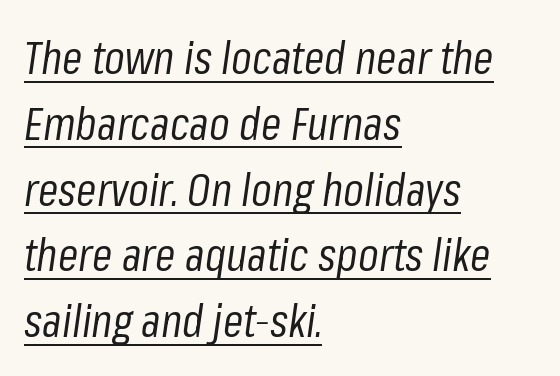
The weight would be labelled regular, book, light, or lighter still. Every row of glyphs begins at an identical x-position on the left. Looks like regular typesetting: each glyph gets only the width it needs. The passage shown stacks its lines at a standard gap.
